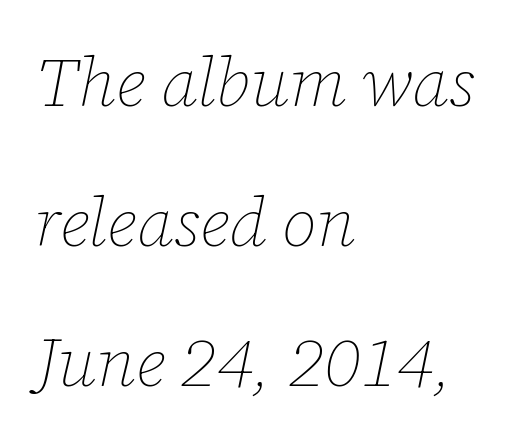
Q: Is the text bold? A: No.
Q: Is the text italic (slanted)? A: Yes, it leans right by about 12 degrees.
Q: Is the text underlined? A: No.
Q: How is the paragraph aligned? A: Left-aligned.
Q: Is the spacing between letters normal or unusually wide? A: Normal.
Q: Is the spacing between lines tight, normal or loose? A: Loose.
Q: Width (condensed, normal, or wide)? A: Normal.
Q: Stroke contrast? A: Low.
Q: x-height? A: Medium.
Q: Monospaced? A: No.
